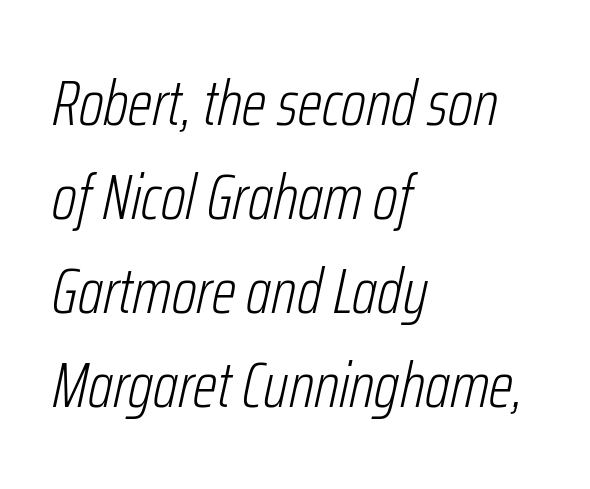
The image shows 64 px light, condensed type, italic (leaning right); set left-aligned, normal line spacing (1.47x), normal letter spacing, not underlined; low stroke contrast and a medium x-height.
